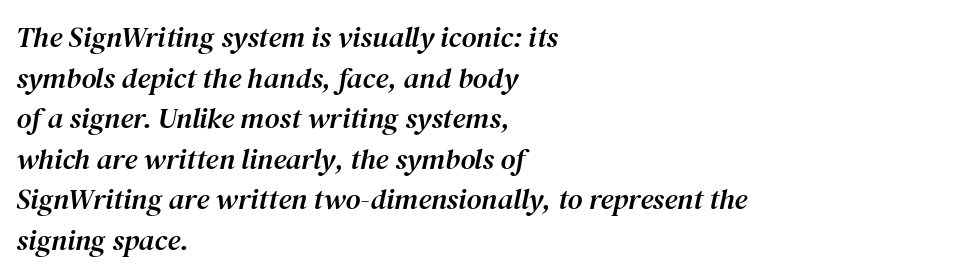
Does the copy run flush right? No — it runs flush left. The strip under each line holds only bare page. Style check: oblique. These lines keep a tight, regular rhythm from letter to letter. The text was rendered using a seriffed face with decorative stroke endings.
